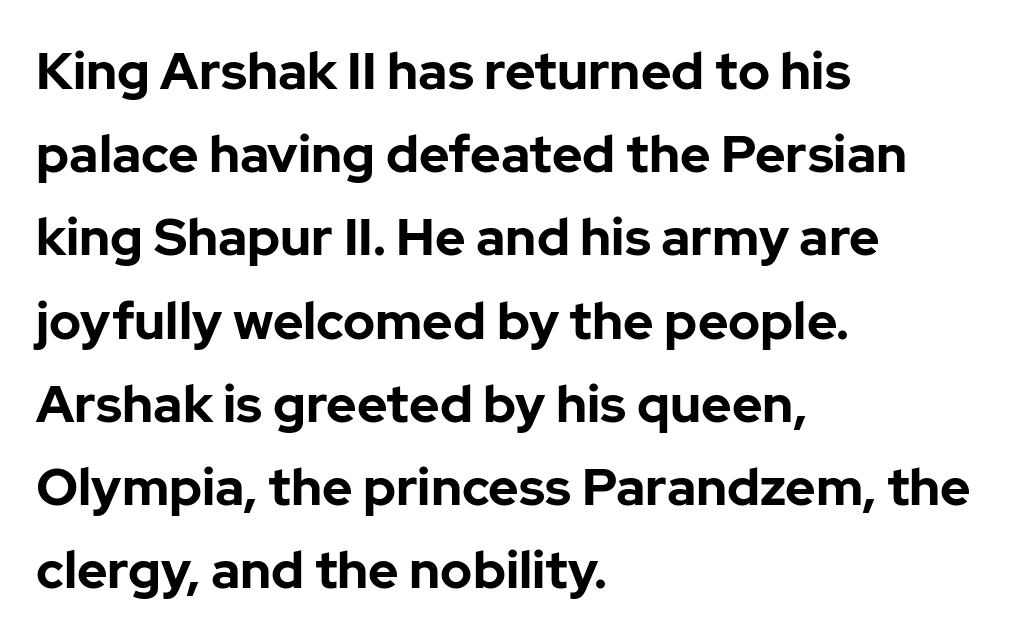
Q: Is the text bold? A: Yes.
Q: Is the text italic (slanted)? A: No, it is upright.
Q: Is the typeface a serif or a sans-serif typeface? A: Sans-serif.
Q: Is the text underlined? A: No.
Q: How is the paragraph aligned? A: Left-aligned.
Q: Is the spacing between letters normal or unusually wide? A: Normal.
Q: Is the spacing between lines tight, normal or loose? A: Normal.
Q: Width (condensed, normal, or wide)? A: Normal.
Q: Stroke contrast? A: Low.
Q: x-height? A: Medium.
Q: Monospaced? A: No.
